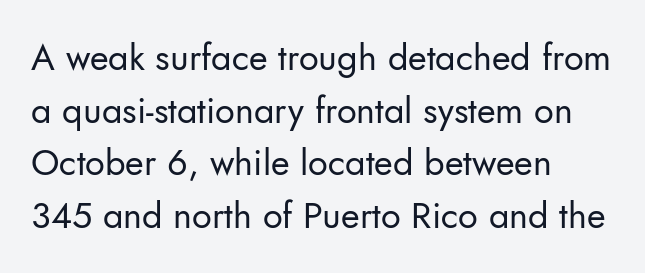
{"serif": "no", "italic": "no", "bold": "no", "weight": "regular", "width": "normal", "stroke_contrast": "low", "x_height": "small", "monospaced": "no", "underline": "no", "align": "left", "line_spacing": "normal", "line_spacing_ratio": 1.46, "letter_spacing": "normal", "letter_spacing_em": 0.0, "glyph_px": 36}
